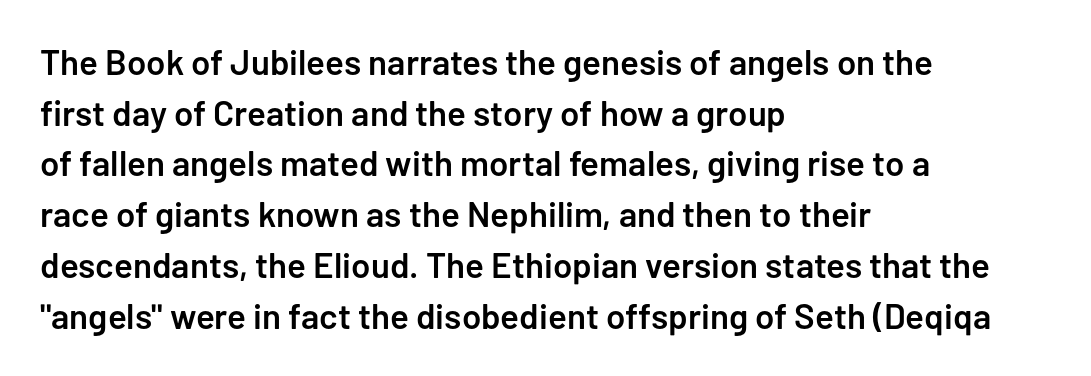
The image shows 35 px semibold sans-serif type, upright; set left-aligned, normal line spacing (1.45x), normal letter spacing, not underlined; low stroke contrast and a medium x-height.
